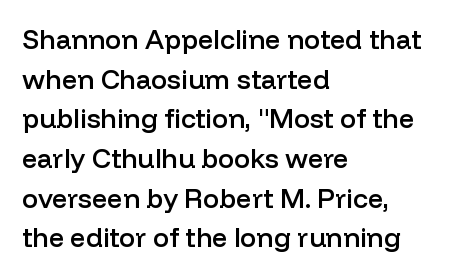
{"italic": "no", "bold": "semi", "underline": "no", "align": "left", "line_spacing": "normal", "line_spacing_ratio": 1.47, "letter_spacing": "normal", "letter_spacing_em": 0.0, "glyph_px": 27}
